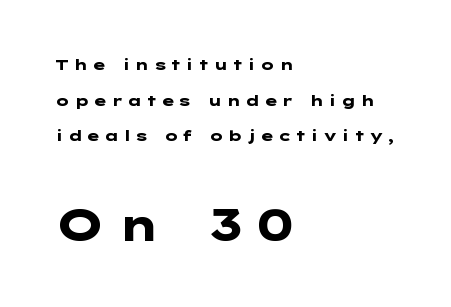
These lines were composed using upright roman letters. Look at the glyph heights: the lower group is clearly the bigger setting. The zone under the glyphs is completely vacant. The passage is arranged the way most books set body copy — flush left. Observe the absence of serifs on each vertical stroke in this sample.
